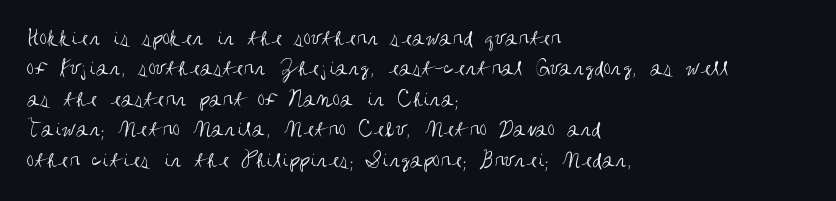
The image shows 24 px text type; set left-aligned, normal line spacing (1.27x), normal letter spacing, not underlined.
